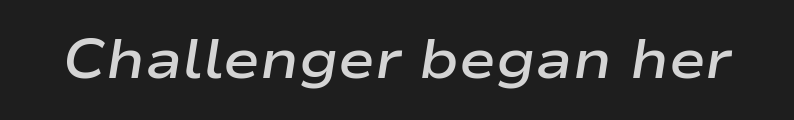
The baseline area is clear. You could not count columns in this text — the font is proportionally spaced. Rendered with sloped, italic letterforms. Bold? Not quite — semibold, heavier than regular but stopping short. Between one letter and the next there's only the usual sliver of space.
